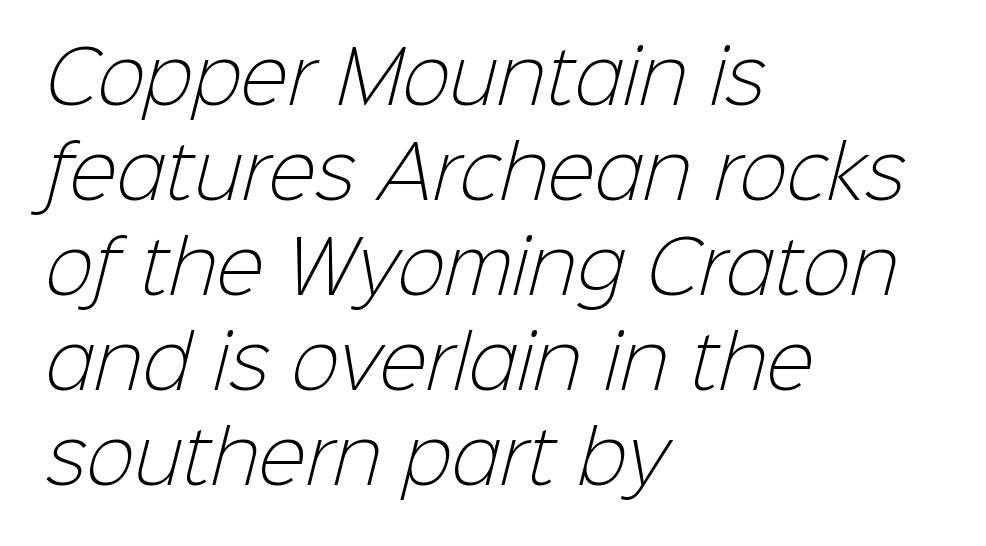
{"serif": "no", "bold": "no", "weight": "light", "width": "normal", "stroke_contrast": "low", "x_height": "medium", "monospaced": "no", "underline": "no", "align": "left", "line_spacing": "normal", "line_spacing_ratio": 1.32, "letter_spacing": "normal", "letter_spacing_em": 0.0, "glyph_px": 72}
